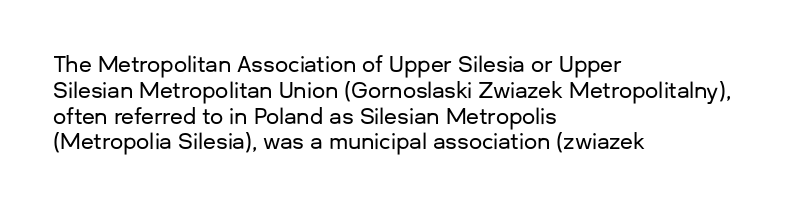
Q: Is the text italic (slanted)? A: No, it is upright.
Q: Is the text underlined? A: No.
Q: How is the paragraph aligned? A: Left-aligned.
Q: Is the spacing between letters normal or unusually wide? A: Normal.
